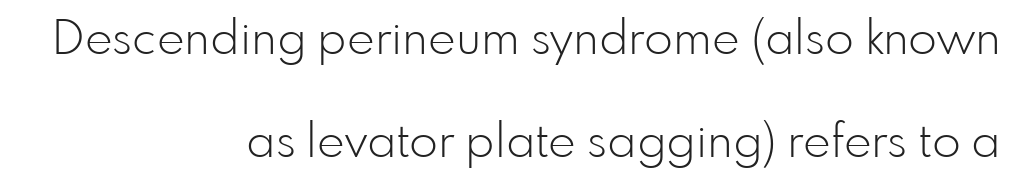
What's the leading like? Stretched, with rows far apart. These lines keep a tight, regular rhythm from letter to letter. Quick note: underline off. You could not count columns in this text — the font is proportionally spaced.
